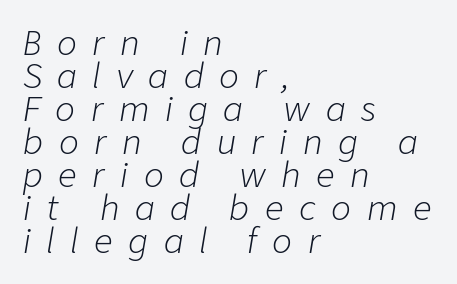
The image shows 33 px light type, italic (leaning right); set left-aligned, tight line spacing (1.0x), unusually wide letter spacing (+0.47 em), not underlined; low stroke contrast and a medium x-height.
